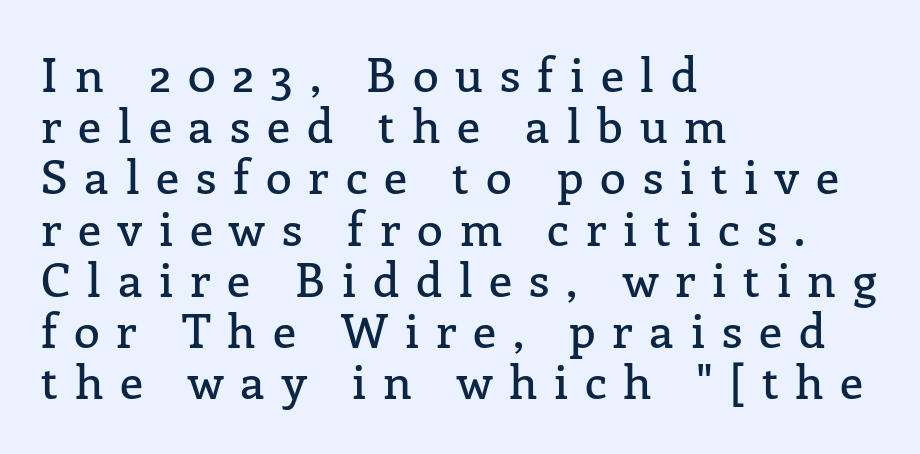
Q: Is the text italic (slanted)? A: No, it is upright.
Q: Is the typeface a serif or a sans-serif typeface? A: Serif.
Q: Is the text underlined? A: No.
Q: How is the paragraph aligned? A: Left-aligned.
Q: Is the spacing between letters normal or unusually wide? A: Unusually wide.
Q: Is the spacing between lines tight, normal or loose? A: Tight.
Q: Width (condensed, normal, or wide)? A: Normal.
Q: Stroke contrast? A: Low.
Q: x-height? A: Medium.
Q: Monospaced? A: No.
